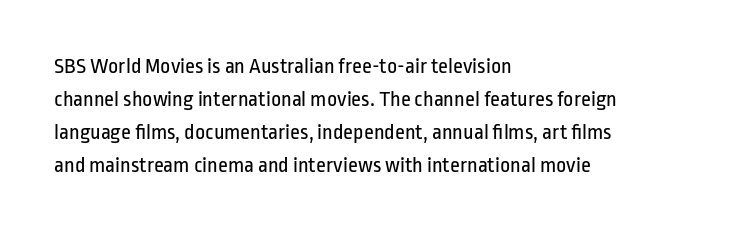
In terms of leading, this rendering sits right in the middle. Quick note: not italic, upright. Stems here are at most as thick as an everyday book face. Letter spacing: default.
